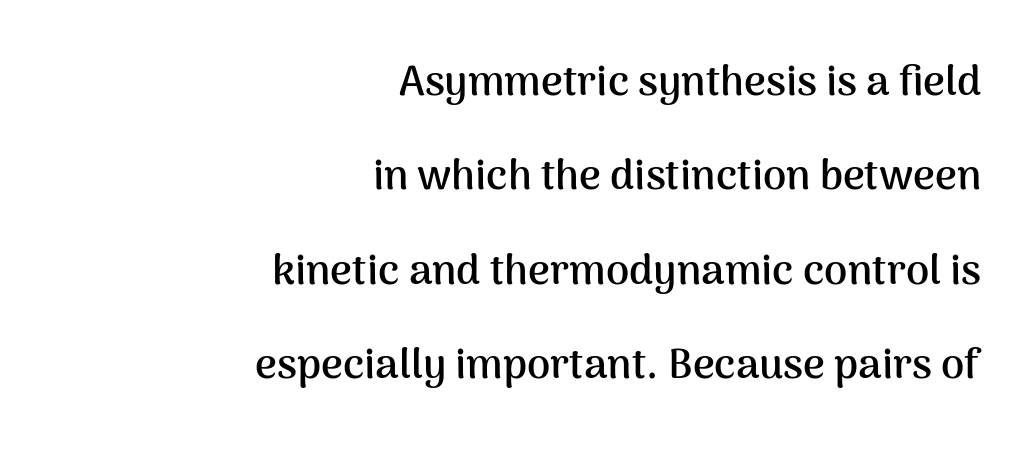
The typesetting leans heavy: a genuine bold. Quick note: not italic, upright. Varying glyph widths throughout — classic text-font behaviour. Note: no serifs on the glyphs. Each new line begins a long way beneath the previous one. Unmarked baselines from the first word to the last.
